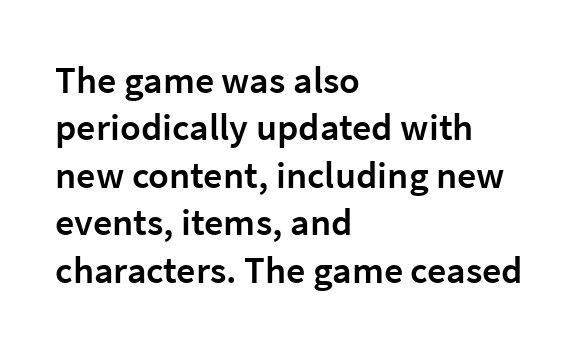
The image shows 38 px semibold sans-serif type, upright; set left-aligned, normal line spacing (1.25x), normal letter spacing, not underlined; low stroke contrast and a medium x-height.
